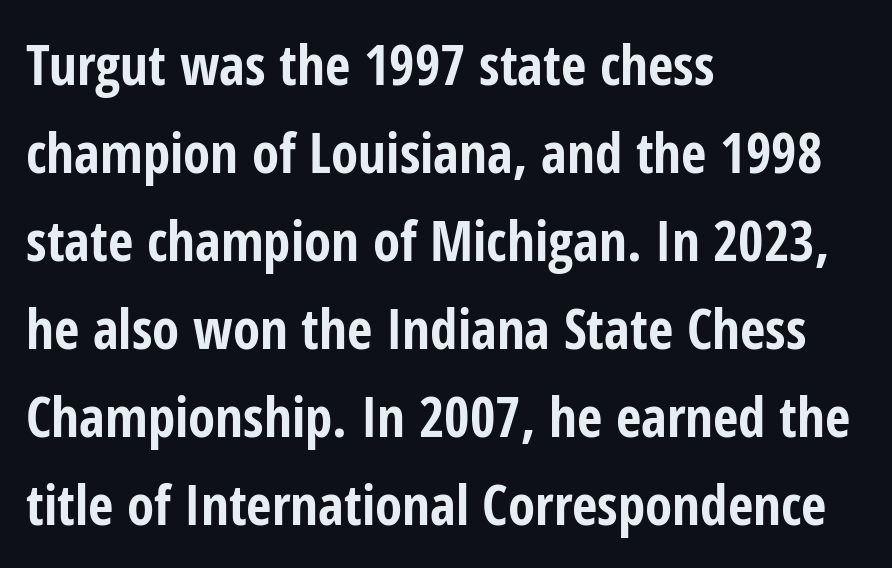
The image shows 55 px bold, condensed sans-serif type, upright; set left-aligned, normal line spacing (1.6x), normal letter spacing, not underlined; low stroke contrast and a medium x-height.
